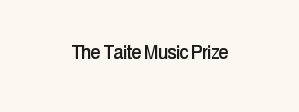
Q: Is the text italic (slanted)? A: No, it is upright.
Q: Is the text underlined? A: No.
Q: How is the paragraph aligned? A: Centered.
Q: Is the spacing between letters normal or unusually wide? A: Normal.
